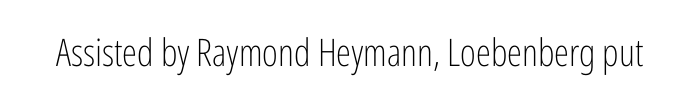
The image shows 38 px light, condensed sans-serif type, upright; set normal letter spacing, not underlined; low stroke contrast and a medium x-height.
